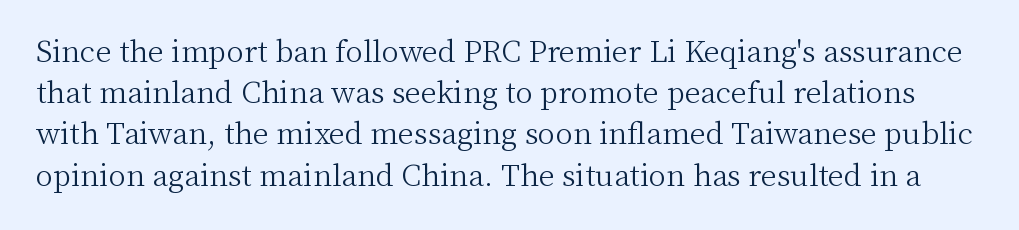
{"serif": "yes", "italic": "no", "bold": "no", "weight": "light", "width": "normal", "stroke_contrast": "medium", "x_height": "medium", "monospaced": "no", "underline": "no", "line_spacing": "normal", "line_spacing_ratio": 1.42, "letter_spacing": "normal", "letter_spacing_em": 0.0, "glyph_px": 29}
